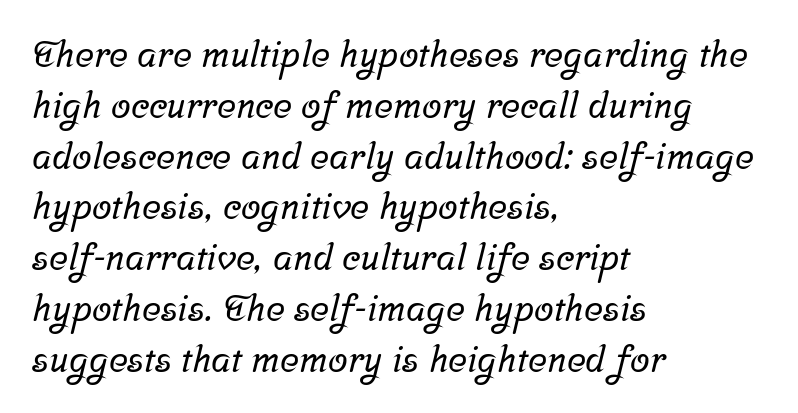
Q: Is the text underlined? A: No.
Q: How is the paragraph aligned? A: Left-aligned.
Q: Is the spacing between letters normal or unusually wide? A: Normal.
Q: Is the spacing between lines tight, normal or loose? A: Normal.
Q: Width (condensed, normal, or wide)? A: Normal.
Q: Stroke contrast? A: Low.
Q: x-height? A: Medium.
Q: Monospaced? A: No.
